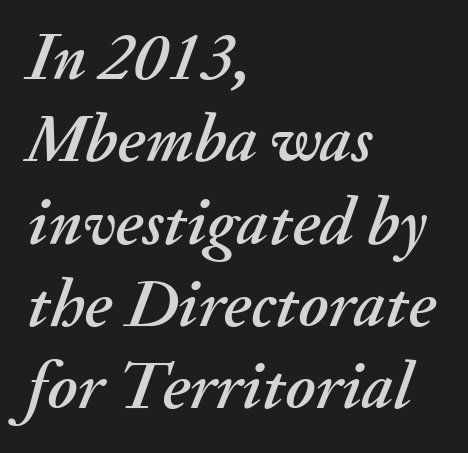
{"italic": "yes", "lean": "right", "slant_degrees": 20, "width": "normal", "stroke_contrast": "medium", "x_height": "small", "monospaced": "no", "underline": "no", "align": "left", "line_spacing_ratio": 1.21, "letter_spacing": "normal", "letter_spacing_em": 0.0, "glyph_px": 68}
